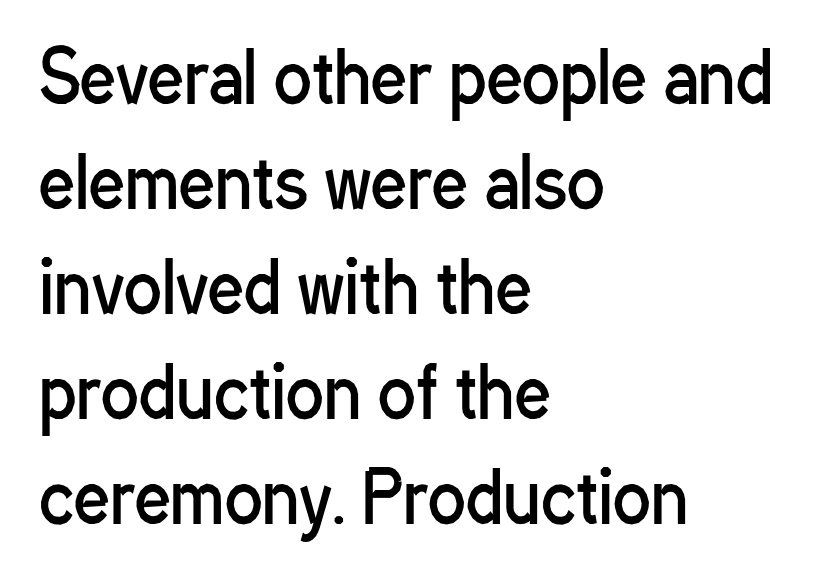
Q: Is the text bold? A: No.
Q: Is the text italic (slanted)? A: No, it is upright.
Q: Is the typeface a serif or a sans-serif typeface? A: Sans-serif.
Q: Is the text underlined? A: No.
Q: How is the paragraph aligned? A: Left-aligned.
Q: Is the spacing between letters normal or unusually wide? A: Normal.
Q: Is the spacing between lines tight, normal or loose? A: Normal.
Q: Width (condensed, normal, or wide)? A: Condensed.
Q: Stroke contrast? A: Low.
Q: x-height? A: Medium.
Q: Monospaced? A: No.
